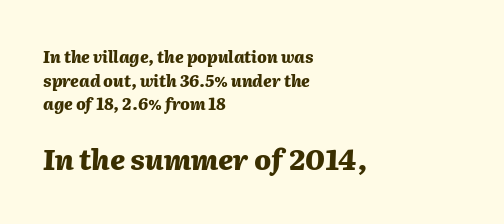
The image shows 28 px heavy type, italic (leaning right); set left-aligned, normal line spacing (1.48x), normal letter spacing, not underlined; the second (bottom) block is 1.75x larger; medium stroke contrast and a medium x-height.
